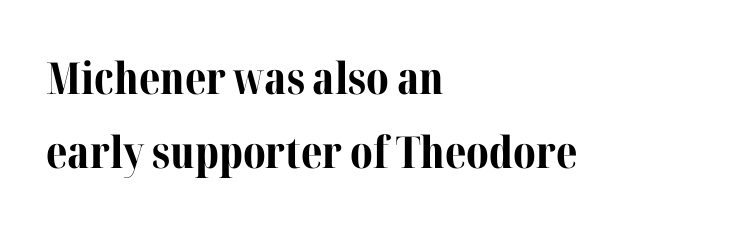
{"serif": "yes", "italic": "no", "bold": "yes", "weight": "bold", "width": "normal", "stroke_contrast": "medium", "x_height": "medium", "monospaced": "no", "underline": "no", "align": "left", "line_spacing": "normal", "line_spacing_ratio": 1.68, "letter_spacing": "normal", "letter_spacing_em": 0.0, "glyph_px": 44}
